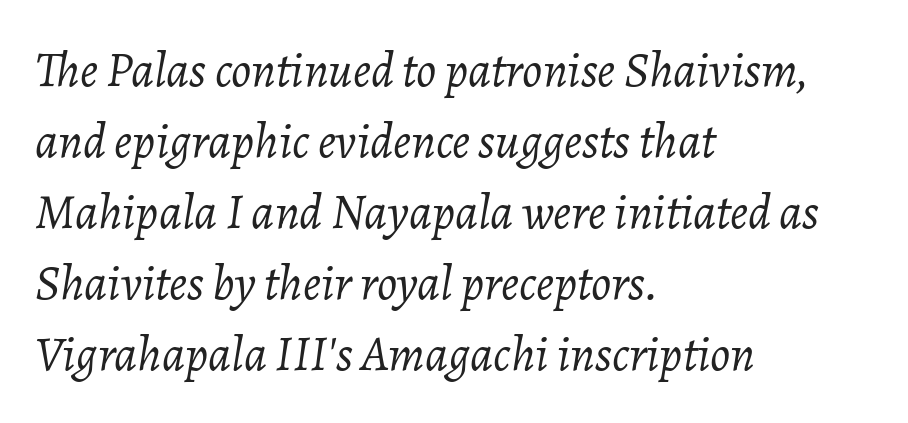
The image shows 50 px light type, italic (leaning right); set left-aligned, normal line spacing (1.42x), normal letter spacing, not underlined; low stroke contrast and a medium x-height.
